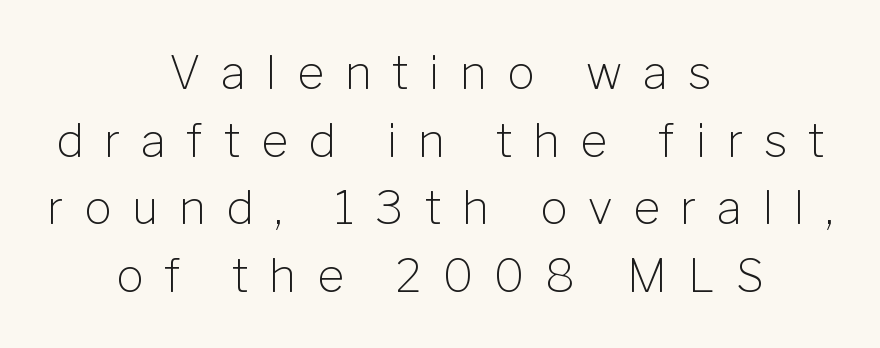
Q: Is the text bold? A: No.
Q: Is the text italic (slanted)? A: No, it is upright.
Q: Is the typeface a serif or a sans-serif typeface? A: Sans-serif.
Q: Is the text underlined? A: No.
Q: How is the paragraph aligned? A: Centered.
Q: Is the spacing between letters normal or unusually wide? A: Unusually wide.
Q: Is the spacing between lines tight, normal or loose? A: Normal.
Q: Width (condensed, normal, or wide)? A: Normal.
Q: Stroke contrast? A: Low.
Q: x-height? A: Medium.
Q: Monospaced? A: No.
